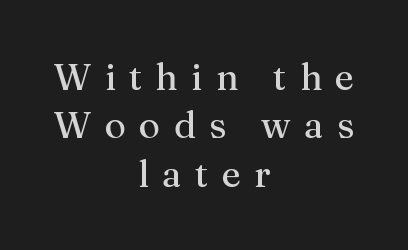
Q: Is the text bold? A: No.
Q: Is the text italic (slanted)? A: No, it is upright.
Q: Is the typeface a serif or a sans-serif typeface? A: Serif.
Q: Is the text underlined? A: No.
Q: How is the paragraph aligned? A: Centered.
Q: Is the spacing between letters normal or unusually wide? A: Unusually wide.
Q: Is the spacing between lines tight, normal or loose? A: Normal.
Q: Width (condensed, normal, or wide)? A: Normal.
Q: Stroke contrast? A: Medium.
Q: x-height? A: Medium.
Q: Monospaced? A: No.
